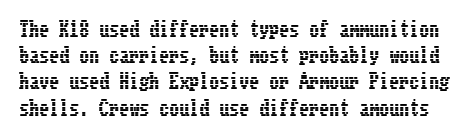
Notice how descenders clear the ascenders below comfortably — that's standard leading. The glyphs are unaccompanied by any horizontal stroke below them. Observe the ordinary spacing: letters are neighbours, not strangers. Italic: no, the glyphs are upright roman.
